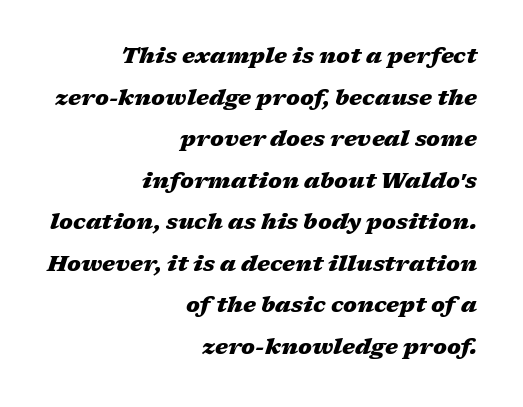
{"italic": "yes", "lean": "right", "slant_degrees": 17, "bold": "yes", "underline": "no", "align": "right", "line_spacing_ratio": 1.89, "letter_spacing": "normal", "letter_spacing_em": 0.0, "glyph_px": 22}
